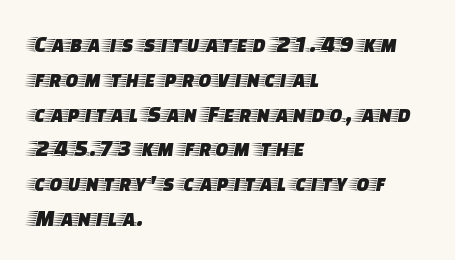
Q: Is the text italic (slanted)? A: Yes.
Q: Is the text underlined? A: No.
Q: How is the paragraph aligned? A: Left-aligned.
Q: Is the spacing between letters normal or unusually wide? A: Normal.
Q: Is the spacing between lines tight, normal or loose? A: Normal.
